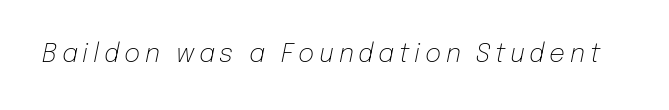
{"italic": "yes", "lean": "right", "slant_degrees": 12, "bold": "no", "underline": "no", "glyph_px": 25}
